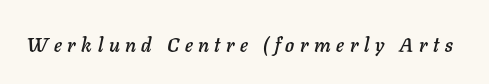
{"italic": "yes", "lean": "right", "slant_degrees": 11, "underline": "no", "letter_spacing": "wide", "letter_spacing_em": 0.28, "glyph_px": 20}
